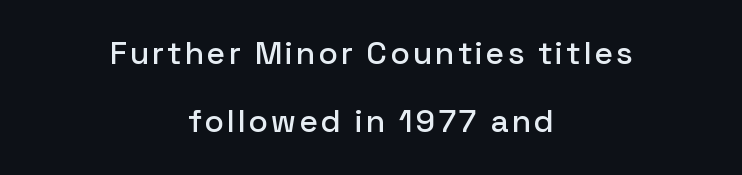
Type without underlining. Alignment: centered. The letters stand upright; this is a roman face. The rendering uses natural spacing where letterforms have individual widths. You could fit nearly another row in the gap between these rows.
